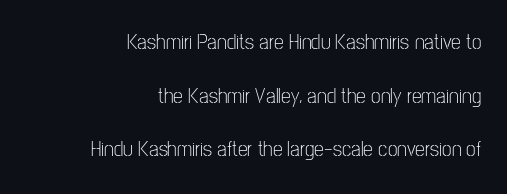
Q: Is the text bold? A: No.
Q: Is the text italic (slanted)? A: No, it is upright.
Q: Is the text underlined? A: No.
Q: How is the paragraph aligned? A: Right-aligned.
Q: Is the spacing between letters normal or unusually wide? A: Normal.
Q: Is the spacing between lines tight, normal or loose? A: Loose.
